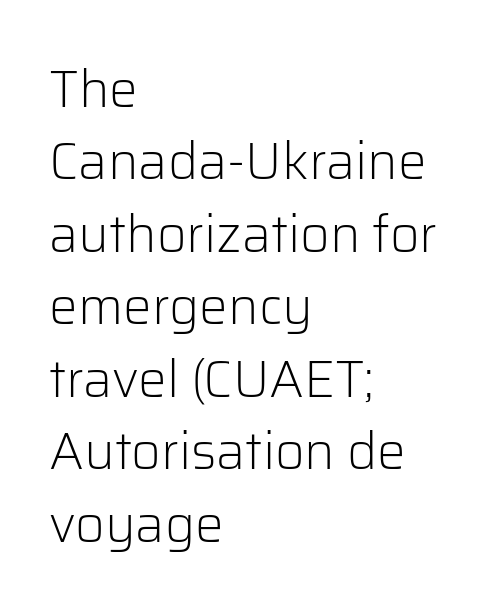
Does the leading feel generous? No, just average. The characters display no serif detailing; their extremities are plain. Do the letters lean? They stand straight. Type without underlining. Inter-character spacing is left at the font's built-in metrics.
